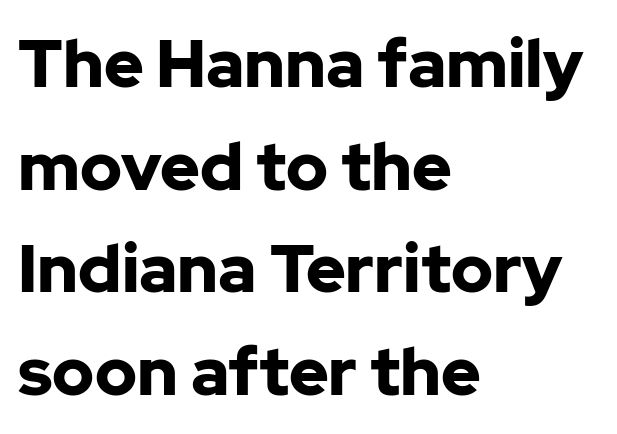
{"serif": "no", "italic": "no", "bold": "yes", "weight": "bold", "width": "normal", "stroke_contrast": "low", "x_height": "medium", "monospaced": "no", "underline": "no", "align": "left", "line_spacing": "normal", "line_spacing_ratio": 1.53, "letter_spacing": "normal", "letter_spacing_em": 0.0, "glyph_px": 67}
